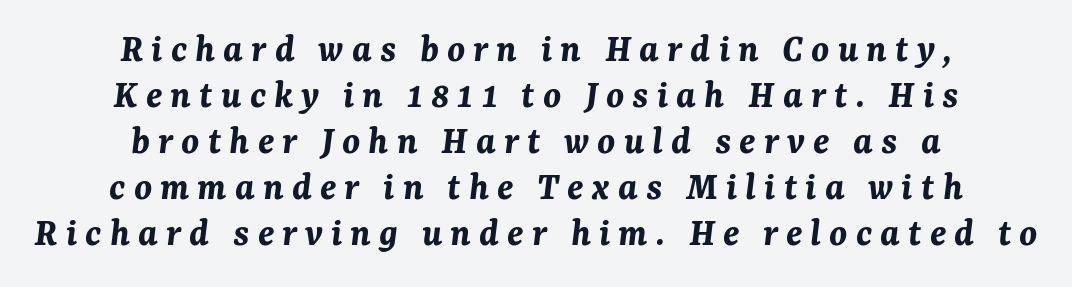
A typesetter would call this proportional, since set widths differ per character. The passage is arranged like a title page — every line centered. Every letter is thick-stroked: bold, no question. Loose tracking; the words dissolve into strings of separated letters.
